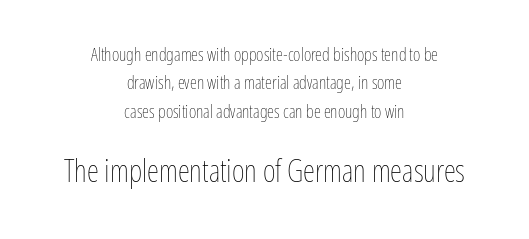
{"italic": "no", "bold": "no", "weight": "thin", "width": "condensed", "stroke_contrast": "low", "x_height": "medium", "monospaced": "no", "underline": "no", "align": "center", "line_spacing": "normal", "line_spacing_ratio": 1.57, "letter_spacing": "normal", "letter_spacing_em": 0.0, "larger_block": "second", "size_ratio": 1.72, "glyph_px": 31}
